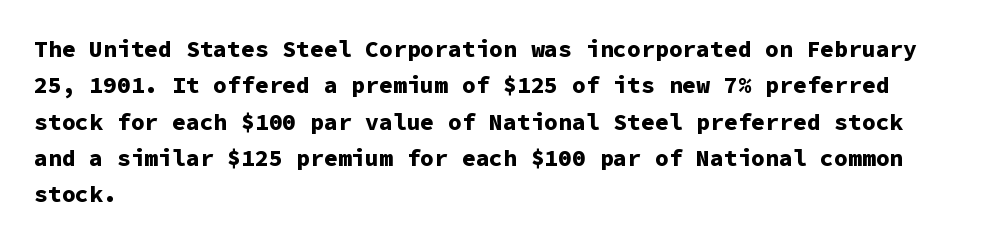
Q: Is the text bold? A: Yes.
Q: Is the text italic (slanted)? A: No, it is upright.
Q: Is the text underlined? A: No.
Q: How is the paragraph aligned? A: Left-aligned.
Q: Is the spacing between letters normal or unusually wide? A: Normal.
Q: Is the spacing between lines tight, normal or loose? A: Normal.
